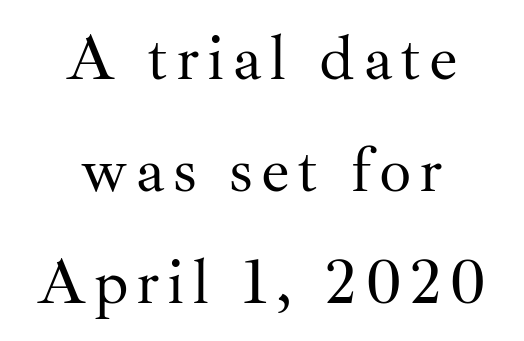
Which margin do the lines hug? Neither — every line sits in the middle. Do the characters align in a grid? No, the font is proportional. Is this a heavy cut? Hardly; it is regular or lighter. Each letter's strokes conclude with small projecting serifs.
